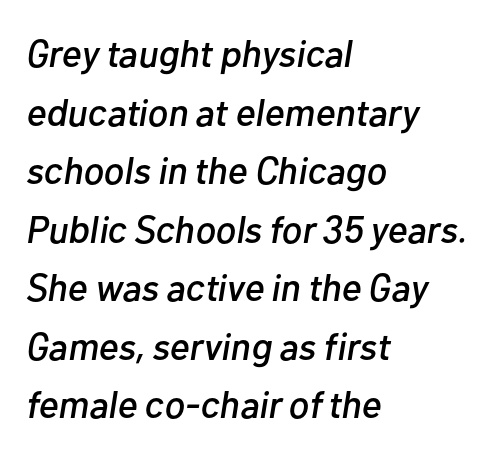
{"italic": "yes", "lean": "right", "slant_degrees": 10, "width": "normal", "stroke_contrast": "low", "x_height": "medium", "monospaced": "no", "underline": "no", "align": "left", "line_spacing": "normal", "line_spacing_ratio": 1.54, "letter_spacing": "normal", "letter_spacing_em": 0.0, "glyph_px": 38}
